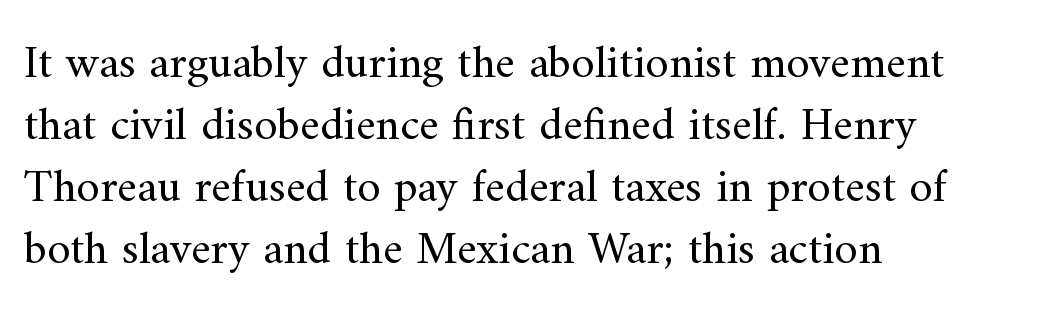
The image shows 47 px regular-weight serif type, upright; set left-aligned, normal line spacing (1.32x), normal letter spacing, not underlined; medium stroke contrast and a small x-height.
